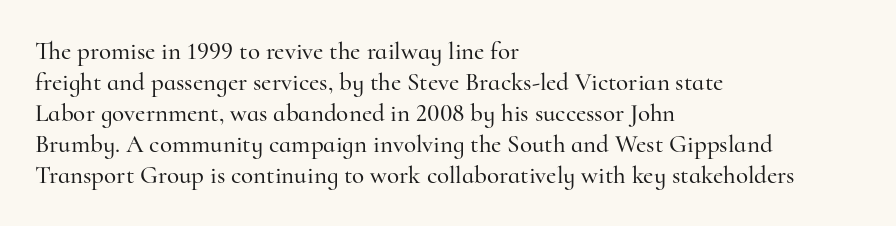
Q: Is the text italic (slanted)? A: No, it is upright.
Q: Is the text underlined? A: No.
Q: How is the paragraph aligned? A: Left-aligned.
Q: Is the spacing between letters normal or unusually wide? A: Normal.
